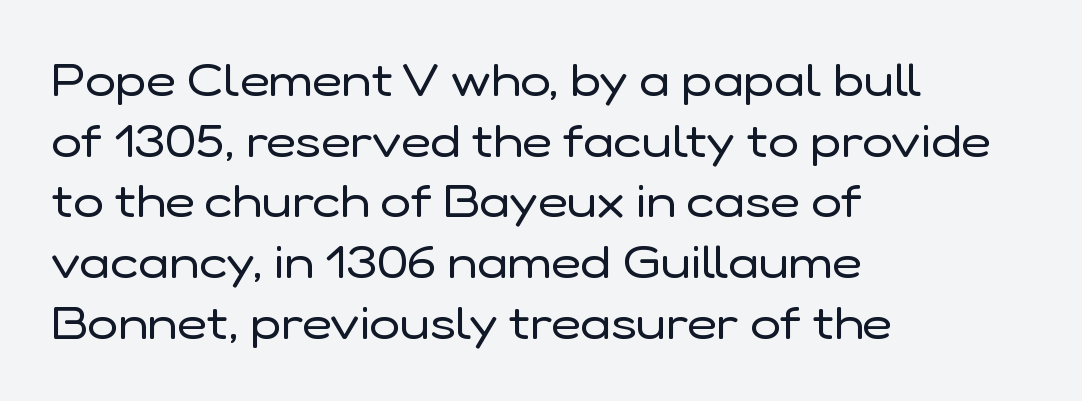
Is the type heavy? It reads as light-to-regular instead. Think of a printed novel: that variable character pitch is what you see here. Observe the ordinary spacing: letters are neighbours, not strangers. Serifs: no, the terminals of the letterforms are clean. The passage shown stacks its lines at a standard gap.
